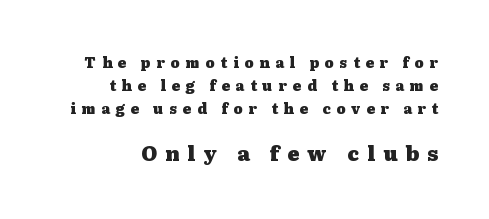
Q: Is the text bold? A: Yes.
Q: Is the text italic (slanted)? A: No, it is upright.
Q: Is the text underlined? A: No.
Q: Is the spacing between letters normal or unusually wide? A: Unusually wide.
Q: Is the spacing between lines tight, normal or loose? A: Normal.
Q: Which block of text is set in a larger size, the first (top) or the second (bottom)? A: The second (bottom) one.
